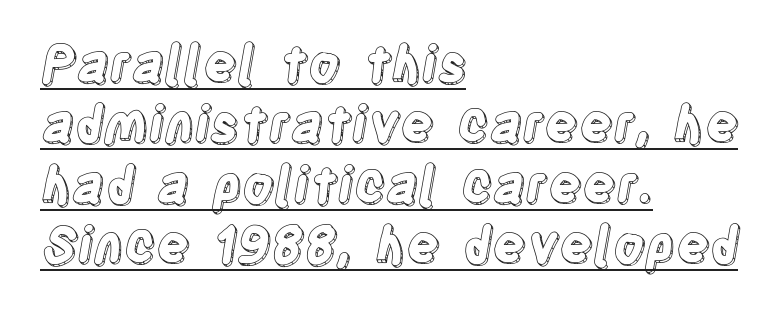
Q: Is the text italic (slanted)? A: Yes.
Q: Is the text underlined? A: Yes.
Q: How is the paragraph aligned? A: Left-aligned.
Q: Is the spacing between letters normal or unusually wide? A: Normal.
Q: Width (condensed, normal, or wide)? A: Condensed.
Q: x-height? A: Large.
Q: Monospaced? A: No.
